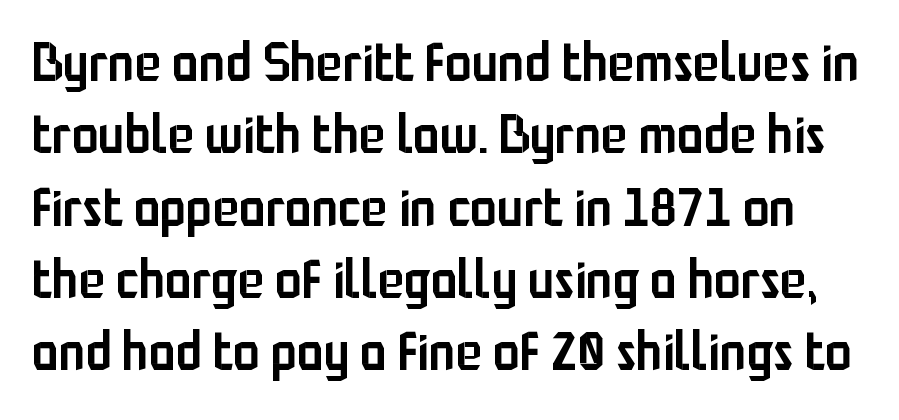
This rendering employs a face without finishing strokes, i.e., a sans-serif. The vertical gap from one line to the next is medium. Words float on clear page, feet unadorned. The letterforms sit shoulder to shoulder at normal distance.
